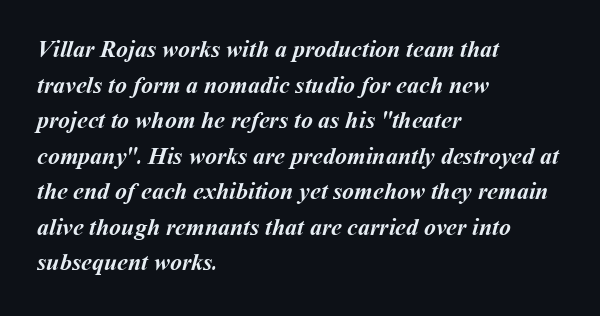
{"bold": "yes", "underline": "no", "align": "left", "line_spacing": "normal", "line_spacing_ratio": 1.48, "letter_spacing": "normal", "letter_spacing_em": 0.0, "glyph_px": 24}
